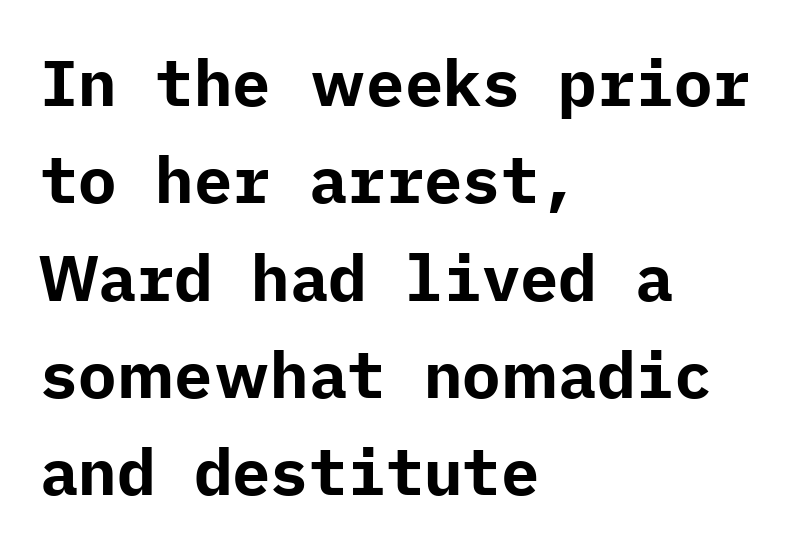
The image shows 64 px bold sans-serif type, upright; set left-aligned, normal line spacing (1.52x), normal letter spacing, not underlined; low stroke contrast and a medium x-height.
